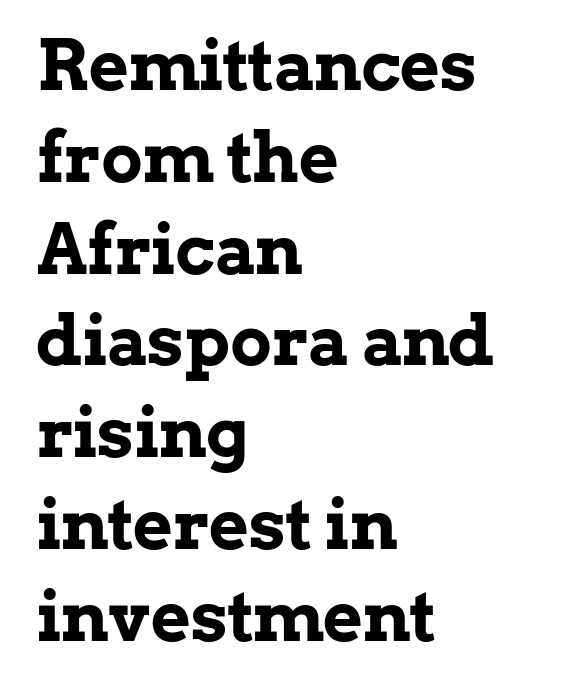
Q: Is the text bold? A: Yes.
Q: Is the text italic (slanted)? A: No, it is upright.
Q: Is the typeface a serif or a sans-serif typeface? A: Serif.
Q: Is the text underlined? A: No.
Q: How is the paragraph aligned? A: Left-aligned.
Q: Is the spacing between letters normal or unusually wide? A: Normal.
Q: Is the spacing between lines tight, normal or loose? A: Normal.
Q: Width (condensed, normal, or wide)? A: Normal.
Q: Stroke contrast? A: Low.
Q: x-height? A: Medium.
Q: Monospaced? A: No.
